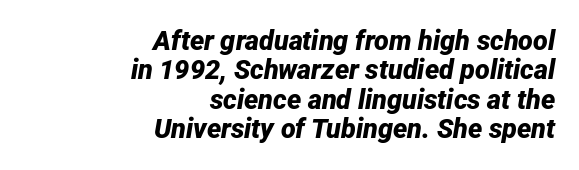
Nobody drew a line under any word here. The letters are slanted; this is an italic face. On the weight axis this lands at bold, roughly 700. Students, note that the glyphs here touch the page at normal intervals.
